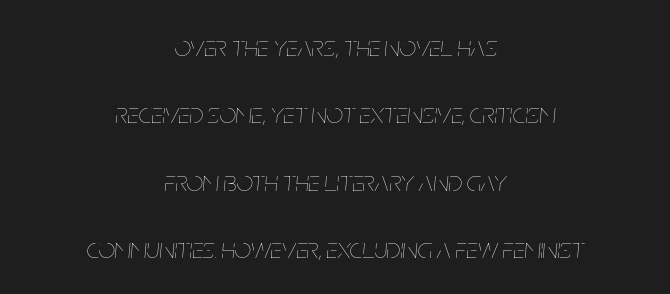
The image shows 29 px thin, condensed type, italic (leaning right); set centered, loose line spacing (2.32x), normal letter spacing, not underlined; low stroke contrast and a large x-height.
